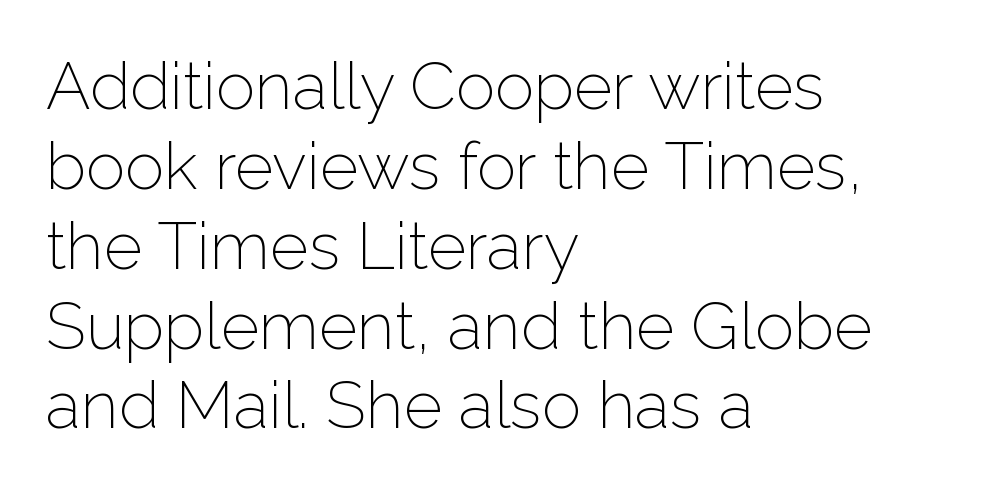
{"serif": "no", "italic": "no", "bold": "no", "weight": "light", "width": "normal", "stroke_contrast": "low", "x_height": "medium", "monospaced": "no", "underline": "no", "align": "left", "line_spacing_ratio": 1.21, "letter_spacing": "normal", "letter_spacing_em": 0.0, "glyph_px": 66}
